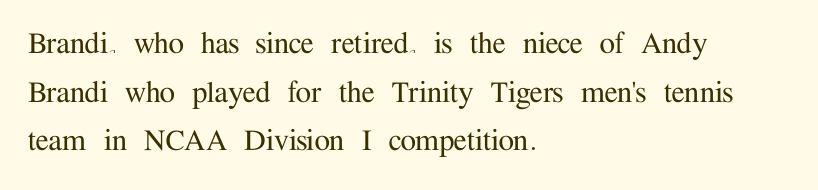
The image shows 35 px serif type, upright; set left-aligned, normal line spacing (1.39x), normal letter spacing, not underlined; medium stroke contrast and a medium x-height.
